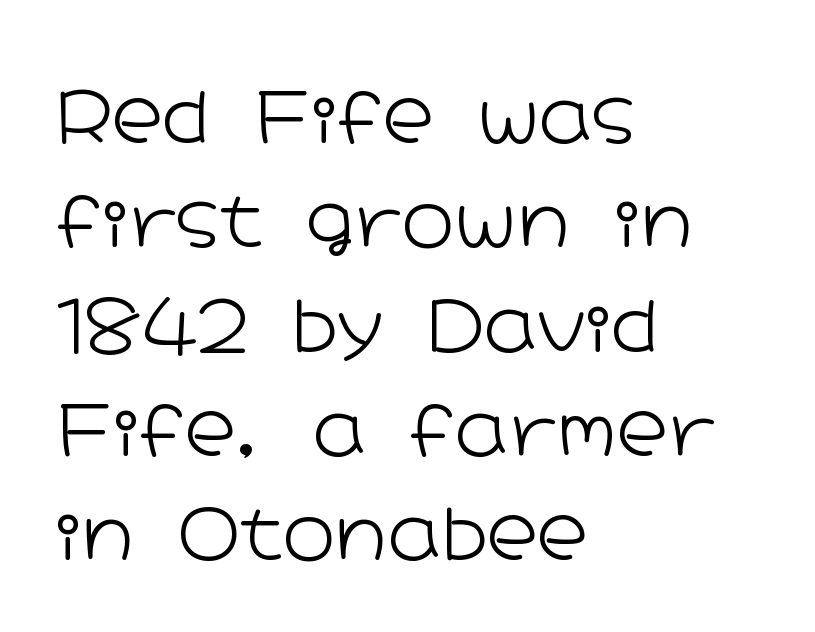
{"serif": "no", "italic": "no", "bold": "no", "weight": "light", "width": "wide", "stroke_contrast": "low", "x_height": "medium", "monospaced": "no", "underline": "no", "align": "left", "line_spacing": "normal", "line_spacing_ratio": 1.47, "letter_spacing": "normal", "letter_spacing_em": 0.0, "glyph_px": 71}
